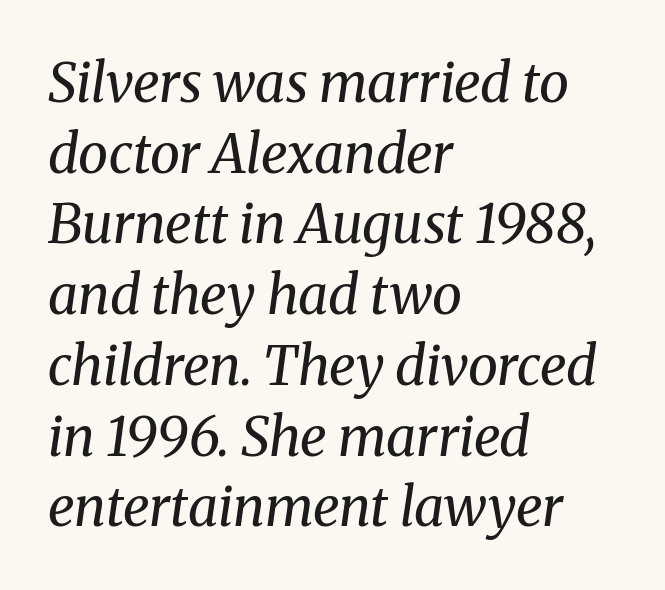
Q: Is the text bold? A: No.
Q: Is the text italic (slanted)? A: Yes, it leans right by about 8 degrees.
Q: Is the typeface a serif or a sans-serif typeface? A: Serif.
Q: Is the text underlined? A: No.
Q: How is the paragraph aligned? A: Left-aligned.
Q: Is the spacing between letters normal or unusually wide? A: Normal.
Q: Is the spacing between lines tight, normal or loose? A: Normal.
Q: Width (condensed, normal, or wide)? A: Normal.
Q: Stroke contrast? A: Medium.
Q: x-height? A: Medium.
Q: Monospaced? A: No.
